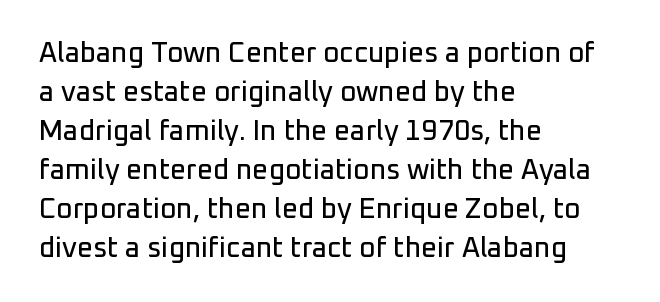
The image shows 28 px sans-serif type, upright; set left-aligned, normal line spacing (1.39x), normal letter spacing, not underlined; low stroke contrast and a medium x-height.
